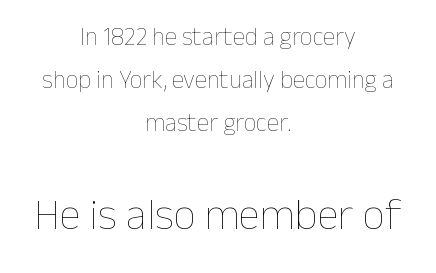
{"italic": "no", "bold": "no", "weight": "thin", "width": "normal", "stroke_contrast": "low", "x_height": "medium", "monospaced": "no", "underline": "no", "align": "center", "line_spacing_ratio": 1.73, "letter_spacing": "normal", "letter_spacing_em": 0.0, "larger_block": "second", "size_ratio": 1.76, "glyph_px": 44}
